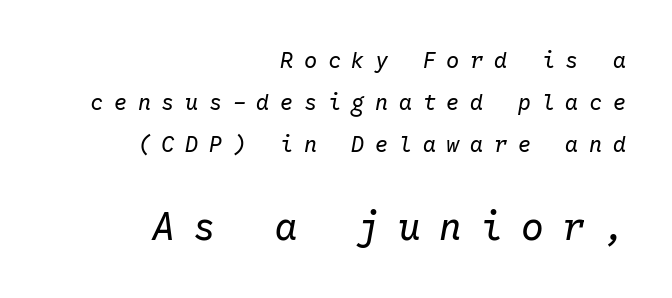
A typesetter would call this monospace, since all characters share one set width. The typesetter chose a ragged-left arrangement here. A light-to-regular cut is what we see here. Short note: letters widely spaced. Beneath every word, the page is bare. This layout puts the modest block above and the oversized block below.
